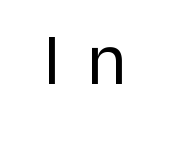
Each letter keeps its own natural width here, so spacing adapts to shape. Students, note that the glyphs here are deliberately spaced far apart. Short and long lines alike share a common midpoint. The face looks like a standard text weight, possibly lighter.
